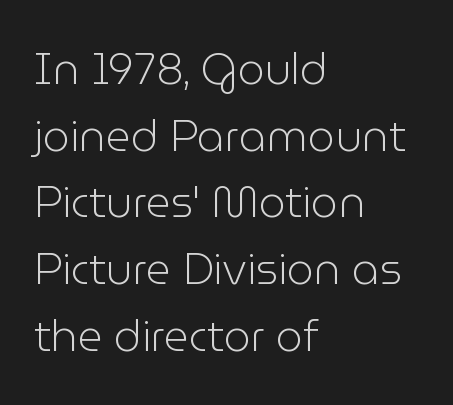
{"serif": "no", "italic": "no", "bold": "no", "weight": "light", "width": "normal", "stroke_contrast": "low", "x_height": "medium", "monospaced": "no", "underline": "no", "align": "left", "line_spacing": "normal", "line_spacing_ratio": 1.55, "letter_spacing": "normal", "letter_spacing_em": 0.0, "glyph_px": 43}
